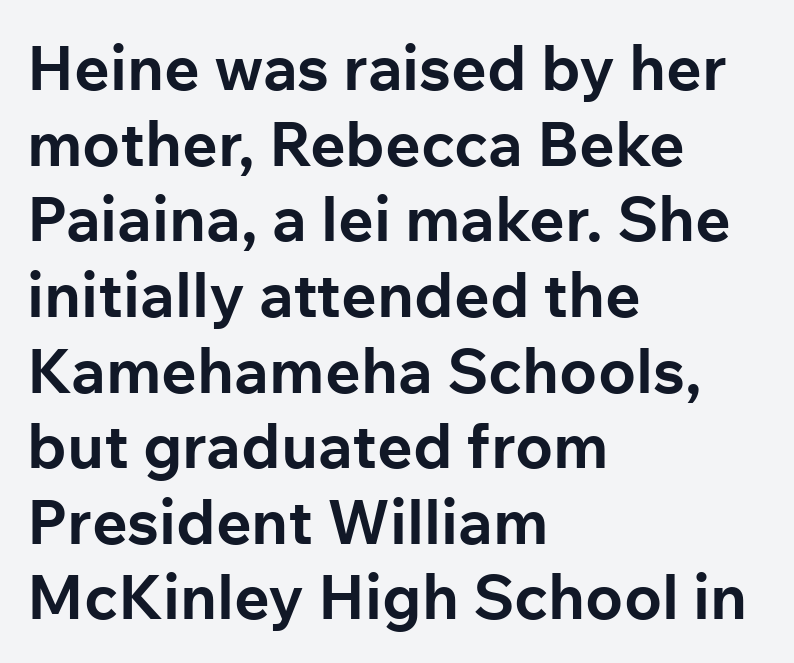
Q: Is the text bold? A: Yes.
Q: Is the text italic (slanted)? A: No, it is upright.
Q: Is the typeface a serif or a sans-serif typeface? A: Sans-serif.
Q: Is the text underlined? A: No.
Q: How is the paragraph aligned? A: Left-aligned.
Q: Is the spacing between letters normal or unusually wide? A: Normal.
Q: Width (condensed, normal, or wide)? A: Normal.
Q: Stroke contrast? A: Low.
Q: x-height? A: Medium.
Q: Monospaced? A: No.
